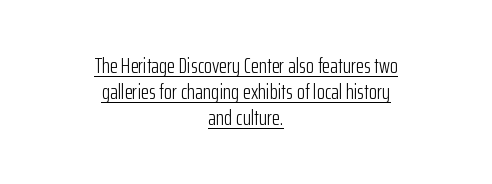
The image shows 21 px text type, upright; set centered, line spacing 1.23x, normal letter spacing, underlined.
